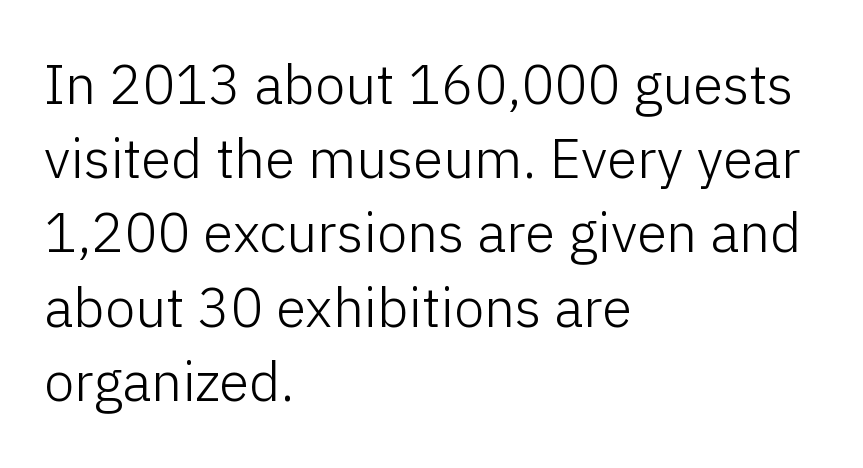
{"serif": "no", "italic": "no", "bold": "no", "weight": "light", "width": "normal", "stroke_contrast": "low", "x_height": "medium", "monospaced": "no", "underline": "no", "align": "left", "line_spacing": "normal", "line_spacing_ratio": 1.35, "letter_spacing": "normal", "letter_spacing_em": 0.0, "glyph_px": 55}
